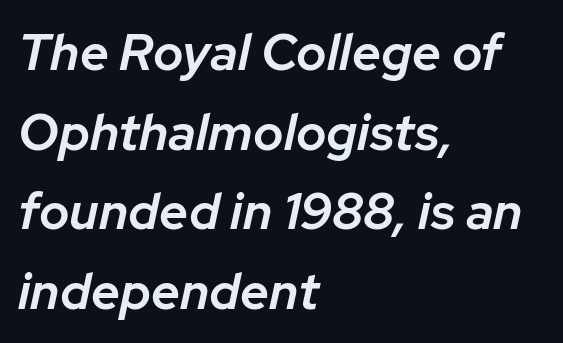
{"italic": "yes", "lean": "right", "slant_degrees": 12, "bold": "semi", "weight": "semibold", "width": "normal", "stroke_contrast": "low", "x_height": "medium", "monospaced": "no", "underline": "no", "align": "left", "line_spacing": "normal", "line_spacing_ratio": 1.56, "letter_spacing": "normal", "letter_spacing_em": 0.0, "glyph_px": 51}
